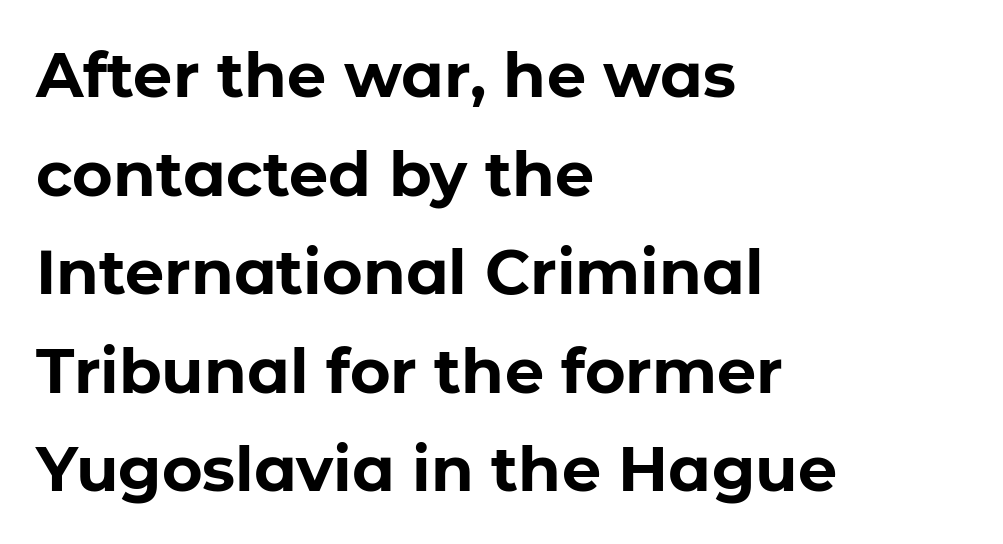
Q: Is the text bold? A: Yes.
Q: Is the text italic (slanted)? A: No, it is upright.
Q: Is the typeface a serif or a sans-serif typeface? A: Sans-serif.
Q: Is the text underlined? A: No.
Q: How is the paragraph aligned? A: Left-aligned.
Q: Is the spacing between letters normal or unusually wide? A: Normal.
Q: Is the spacing between lines tight, normal or loose? A: Normal.
Q: Width (condensed, normal, or wide)? A: Normal.
Q: Stroke contrast? A: Low.
Q: x-height? A: Medium.
Q: Monospaced? A: No.
